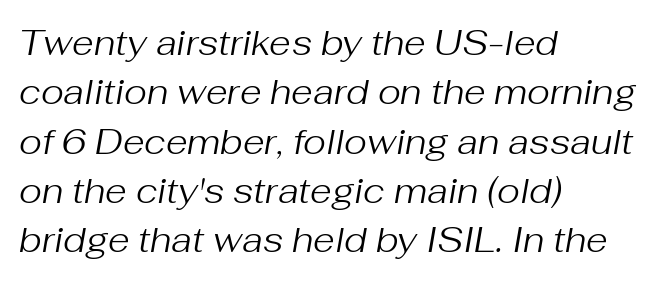
The image shows 35 px regular-weight type, italic (leaning right); set left-aligned, normal line spacing (1.41x), normal letter spacing, not underlined; medium stroke contrast and a medium x-height.
